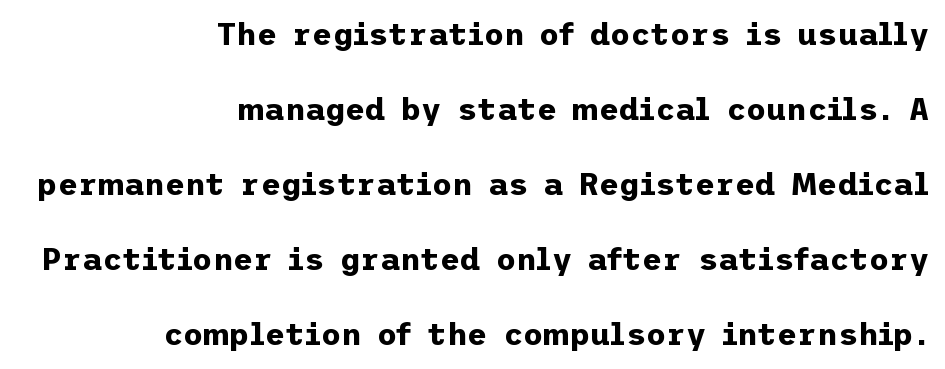
Q: Is the text bold? A: Yes.
Q: Is the text italic (slanted)? A: No, it is upright.
Q: Is the typeface a serif or a sans-serif typeface? A: Sans-serif.
Q: Is the text underlined? A: No.
Q: How is the paragraph aligned? A: Right-aligned.
Q: Is the spacing between letters normal or unusually wide? A: Normal.
Q: Is the spacing between lines tight, normal or loose? A: Loose.
Q: Width (condensed, normal, or wide)? A: Normal.
Q: Stroke contrast? A: Low.
Q: x-height? A: Medium.
